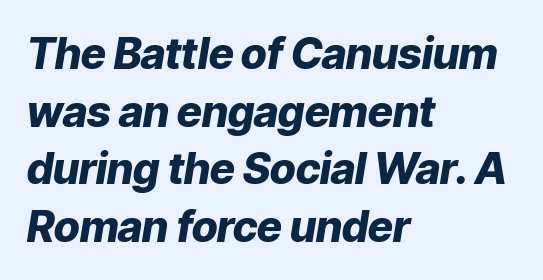
Q: Is the text bold? A: Yes.
Q: Is the text italic (slanted)? A: Yes, it leans right by about 9 degrees.
Q: Is the text underlined? A: No.
Q: How is the paragraph aligned? A: Left-aligned.
Q: Is the spacing between letters normal or unusually wide? A: Normal.
Q: Is the spacing between lines tight, normal or loose? A: Normal.
Q: Width (condensed, normal, or wide)? A: Normal.
Q: Stroke contrast? A: Low.
Q: x-height? A: Medium.
Q: Monospaced? A: No.
